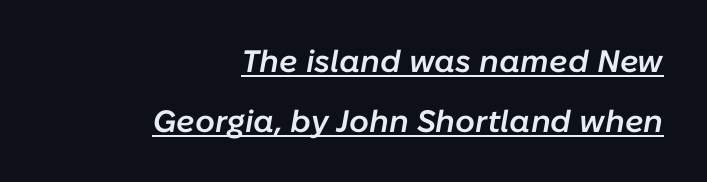
Character widths vary here, with narrow letters taking less room than wide ones. Students, observe the line beneath the letters — that is underlining. The lines are spread far apart with generous leading. This is oblique type, the kind used for emphasis or titles. Summary of weight: moderately heavy, a semibold.
